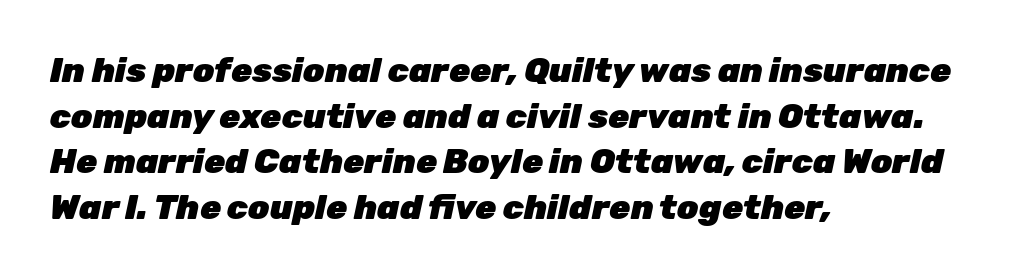
Q: Is the text bold? A: Yes.
Q: Is the text italic (slanted)? A: Yes, it leans right by about 12 degrees.
Q: Is the text underlined? A: No.
Q: How is the paragraph aligned? A: Left-aligned.
Q: Is the spacing between letters normal or unusually wide? A: Normal.
Q: Is the spacing between lines tight, normal or loose? A: Normal.
Q: Width (condensed, normal, or wide)? A: Normal.
Q: Stroke contrast? A: Low.
Q: x-height? A: Medium.
Q: Monospaced? A: No.
